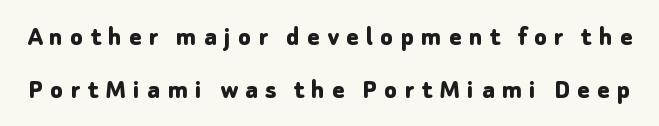
{"serif": "no", "italic": "no", "bold": "yes", "weight": "bold", "width": "normal", "stroke_contrast": "low", "x_height": "medium", "monospaced": "no", "underline": "no", "line_spacing_ratio": 1.83, "letter_spacing": "wide", "letter_spacing_em": 0.25, "glyph_px": 29}
